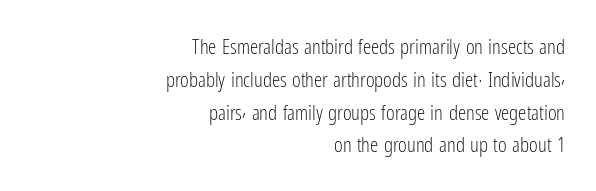
Q: Is the text bold? A: No.
Q: Is the text italic (slanted)? A: No, it is upright.
Q: Is the text underlined? A: No.
Q: How is the paragraph aligned? A: Right-aligned.
Q: Is the spacing between letters normal or unusually wide? A: Normal.
Q: Is the spacing between lines tight, normal or loose? A: Normal.
